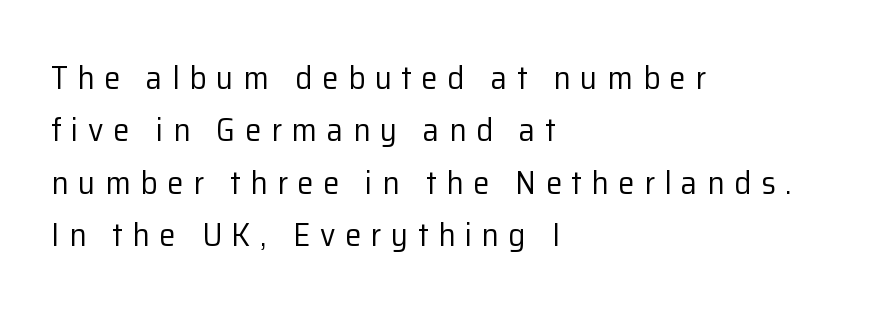
The image shows 33 px regular-weight sans-serif type, upright; set left-aligned, normal line spacing (1.59x), unusually wide letter spacing (+0.29 em), not underlined; low stroke contrast and a medium x-height.
